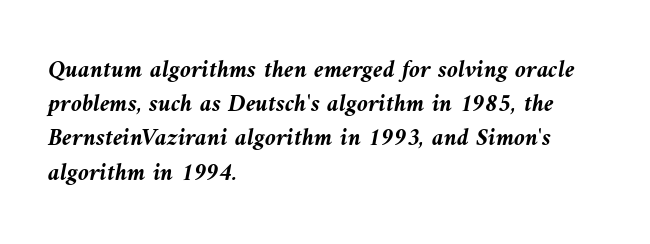
The image shows 25 px bold type, italic (leaning left); set left-aligned, normal line spacing (1.37x), normal letter spacing, not underlined.
